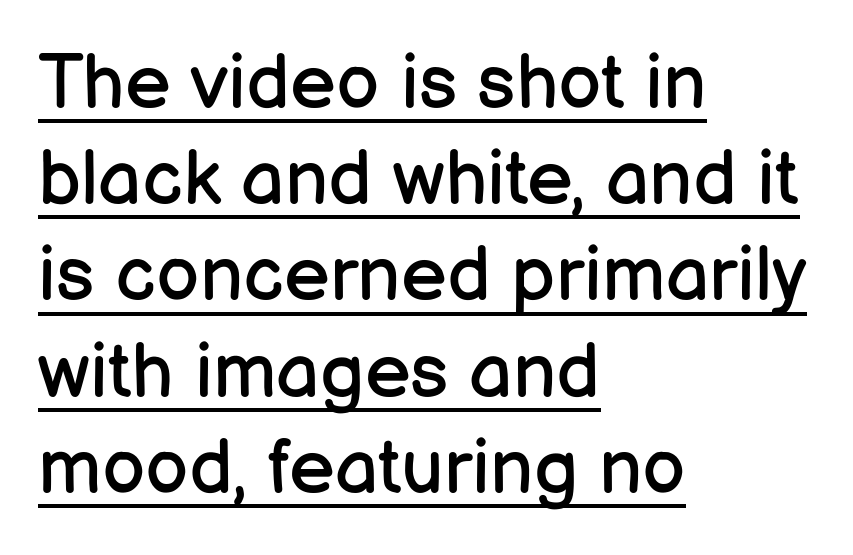
The image shows 77 px regular-weight sans-serif type, upright; set left-aligned, normal line spacing (1.25x), normal letter spacing, underlined; low stroke contrast and a medium x-height.
